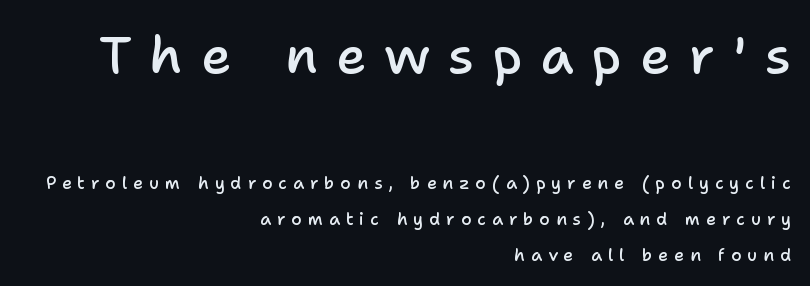
{"serif": "no", "italic": "no", "bold": "semi", "weight": "semibold", "width": "normal", "stroke_contrast": "low", "x_height": "medium", "monospaced": "no", "underline": "no", "align": "right", "line_spacing": "loose", "line_spacing_ratio": 2.12, "letter_spacing": "wide", "letter_spacing_em": 0.35, "larger_block": "first", "size_ratio": 3.06, "glyph_px": 52}
